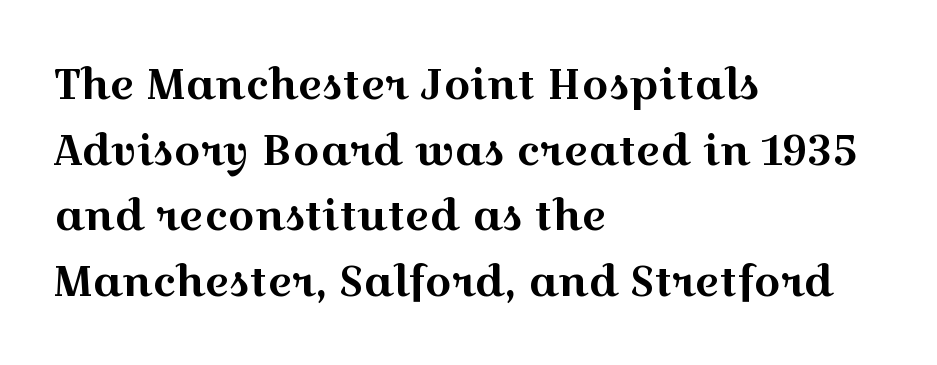
{"serif": "yes", "italic": "no", "width": "wide", "x_height": "medium", "monospaced": "no", "underline": "no", "align": "left", "line_spacing": "normal", "line_spacing_ratio": 1.56, "letter_spacing": "normal", "letter_spacing_em": 0.0, "glyph_px": 42}
